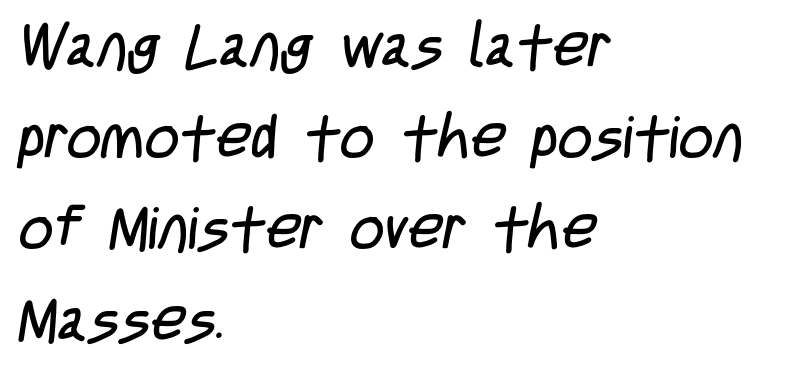
This reads as an unemphasized weight, regular at the heaviest. The foot of each line stays bare and open. The letters advance in unequal steps, a hallmark of proportional type. The glyphs in this specimen are sans serif. Caption: multi-line text, flush left, ragged right. Students, observe: this is what conventionally led text looks like.
